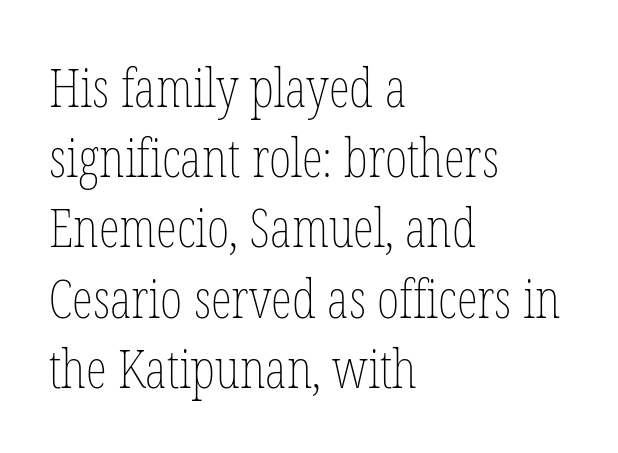
Quick note: underline off. This rendering leaves character spacing at its baseline value. Designer's note — italics off, roman on. The ragged edge is on the right, which tells us the setting is flush left. This block has exactly the height ordinary leading produces.
